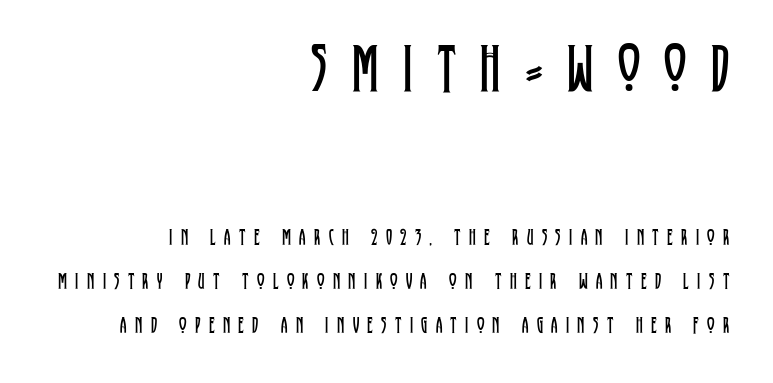
{"serif": "yes", "italic": "no", "bold": "no", "weight": "regular", "width": "condensed", "stroke_contrast": "low", "x_height": "large", "monospaced": "no", "underline": "no", "align": "right", "line_spacing": "loose", "line_spacing_ratio": 1.92, "letter_spacing": "wide", "letter_spacing_em": 0.36, "larger_block": "first", "size_ratio": 2.96, "glyph_px": 68}
